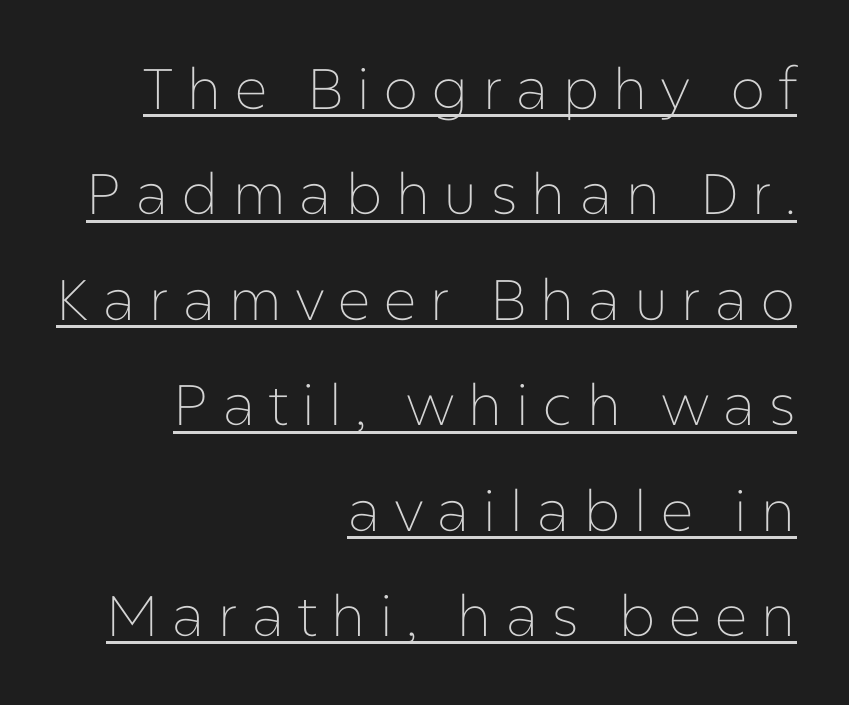
{"serif": "no", "italic": "no", "bold": "no", "weight": "thin", "width": "normal", "stroke_contrast": "low", "x_height": "medium", "monospaced": "no", "underline": "yes", "align": "right", "line_spacing_ratio": 1.85, "letter_spacing": "wide", "letter_spacing_em": 0.22, "glyph_px": 57}
